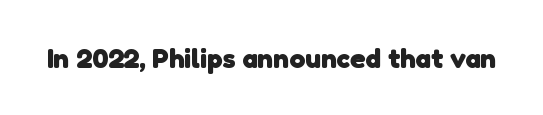
The image shows 28 px heavy sans-serif type; set normal letter spacing, not underlined; low stroke contrast and a medium x-height.
